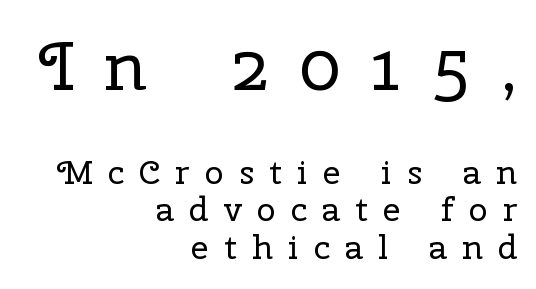
Q: Is the text bold? A: No.
Q: Is the text italic (slanted)? A: No, it is upright.
Q: Is the typeface a serif or a sans-serif typeface? A: Serif.
Q: Is the text underlined? A: No.
Q: How is the paragraph aligned? A: Right-aligned.
Q: Is the spacing between letters normal or unusually wide? A: Unusually wide.
Q: Is the spacing between lines tight, normal or loose? A: Tight.
Q: Which block of text is set in a larger size, the first (top) or the second (bottom)? A: The first (top) one.
Q: Width (condensed, normal, or wide)? A: Normal.
Q: Stroke contrast? A: Low.
Q: x-height? A: Medium.
Q: Monospaced? A: No.
